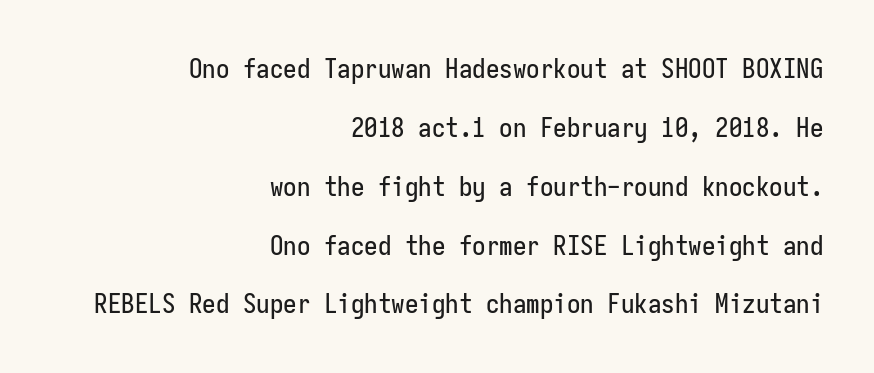
The image shows 27 px text type, upright; set right-aligned, loose line spacing (2.18x), normal letter spacing, not underlined.
